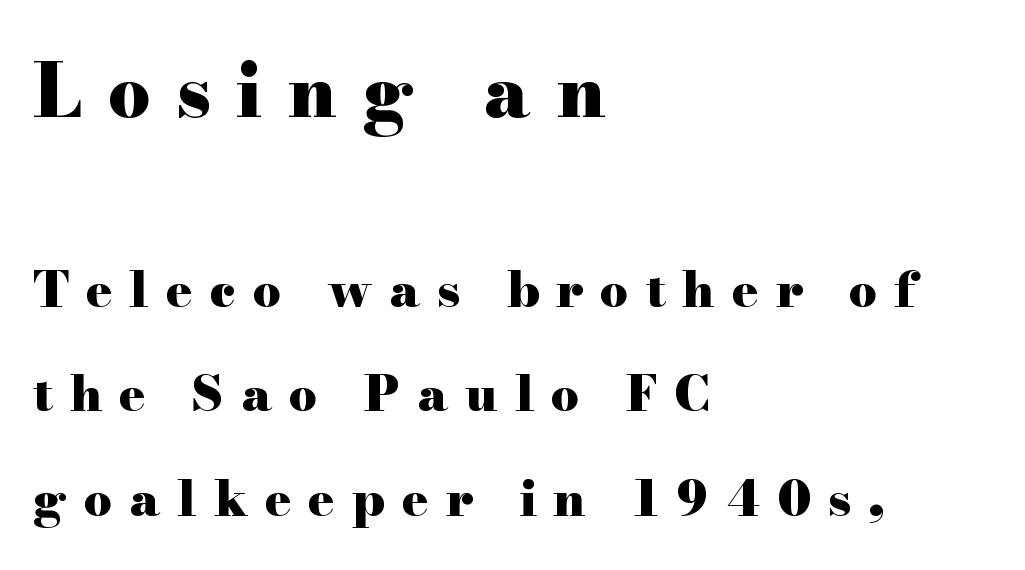
Casual observation: everything's shoved over to the left. Does the leading feel generous? Absolutely, it's lavish. Yep, those are serifs on the letters. Do the letters lean? They stand straight. The zone under the glyphs is completely vacant. The passage shown is typed in a proportional face where columns would drift.
